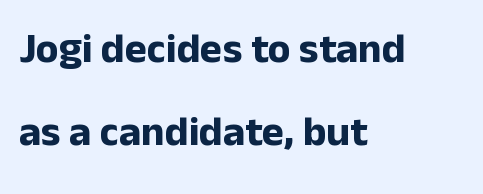
The image shows 42 px bold sans-serif type, upright; set left-aligned, loose line spacing (1.97x), normal letter spacing, not underlined; low stroke contrast and a medium x-height.
